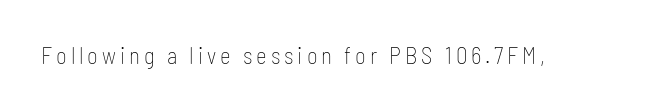
{"italic": "no", "bold": "no", "underline": "no", "glyph_px": 23}
